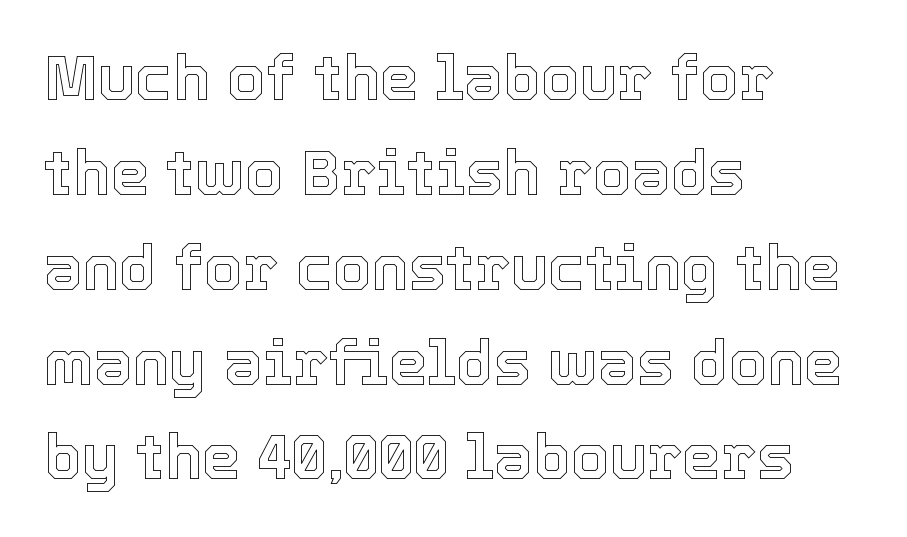
{"italic": "no", "width": "normal", "x_height": "medium", "monospaced": "no", "underline": "no", "align": "left", "line_spacing": "normal", "line_spacing_ratio": 1.53, "letter_spacing": "normal", "letter_spacing_em": 0.0, "glyph_px": 62}
